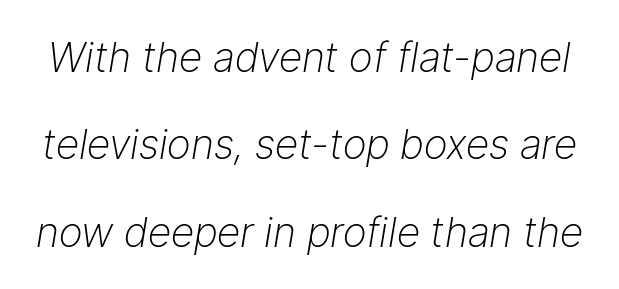
The image shows 41 px light type, italic (leaning right); set loose line spacing (2.13x), normal letter spacing, not underlined; low stroke contrast and a medium x-height.
